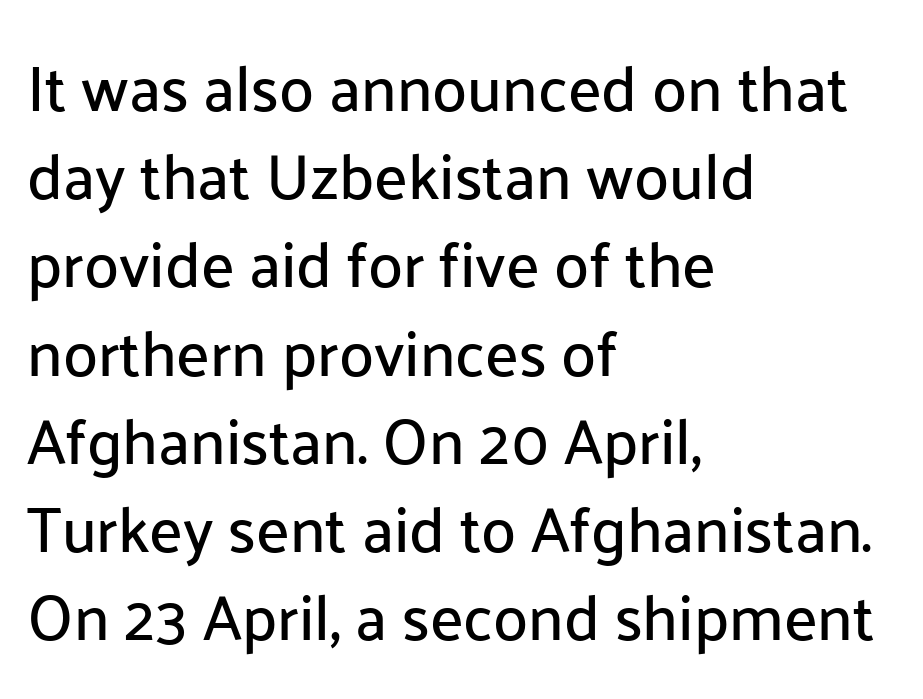
Q: Is the text italic (slanted)? A: No, it is upright.
Q: Is the typeface a serif or a sans-serif typeface? A: Sans-serif.
Q: Is the text underlined? A: No.
Q: How is the paragraph aligned? A: Left-aligned.
Q: Is the spacing between letters normal or unusually wide? A: Normal.
Q: Is the spacing between lines tight, normal or loose? A: Normal.
Q: Width (condensed, normal, or wide)? A: Normal.
Q: Stroke contrast? A: Low.
Q: x-height? A: Medium.
Q: Monospaced? A: No.
